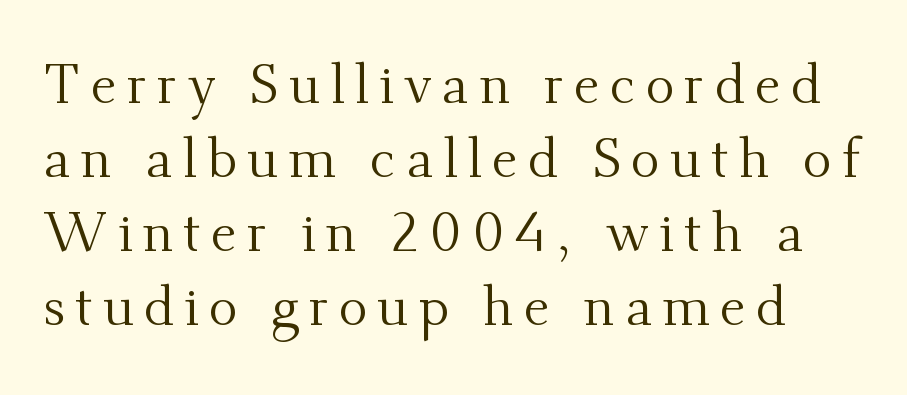
The image shows 54 px regular-weight serif type, upright; set normal line spacing (1.37x), not underlined; medium stroke contrast and a small x-height.
